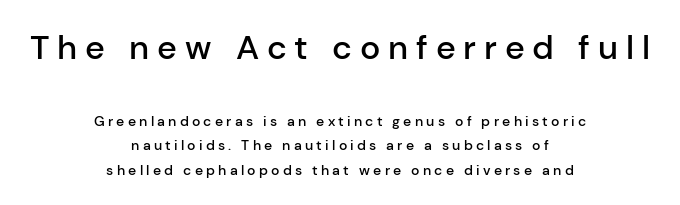
The image shows 34 px semibold sans-serif type, upright; set centered, line spacing 1.75x, unusually wide letter spacing (+0.23 em), not underlined; the first (top) block is 2.43x larger; low stroke contrast and a medium x-height.
